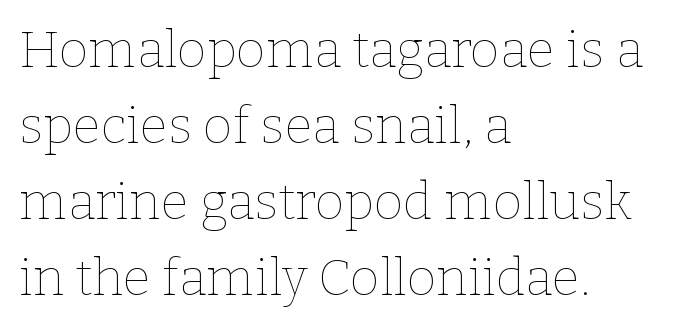
The image shows 51 px thin type, upright; set left-aligned, normal line spacing (1.49x), normal letter spacing, not underlined; low stroke contrast and a medium x-height.
